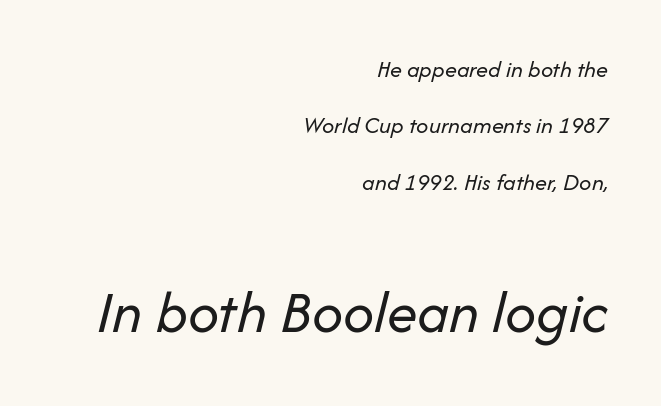
{"italic": "yes", "lean": "right", "slant_degrees": 14, "bold": "no", "weight": "regular", "width": "normal", "stroke_contrast": "low", "x_height": "medium", "monospaced": "no", "underline": "no", "align": "right", "line_spacing": "loose", "line_spacing_ratio": 2.35, "letter_spacing": "normal", "letter_spacing_em": 0.0, "larger_block": "second", "size_ratio": 2.54, "glyph_px": 61}
